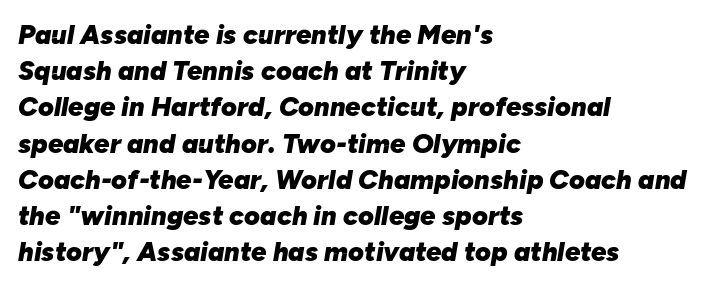
In terms of letterspacing, this is plain default setting. The font is running at its bold setting. This rendering features lettering with no underline. Looking at the ascenders, they clearly lean. The compositor pushed each line to the left boundary.
